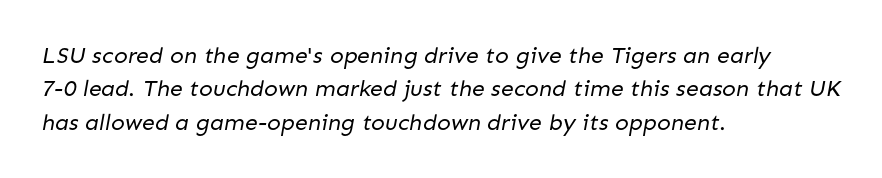
The strokes carry an ordinary text weight at most. This sample is left-justified, so line endings fall wherever the words run out. Quick note: underline off. The letters sit at their default tracking, neither squeezed nor spread.
